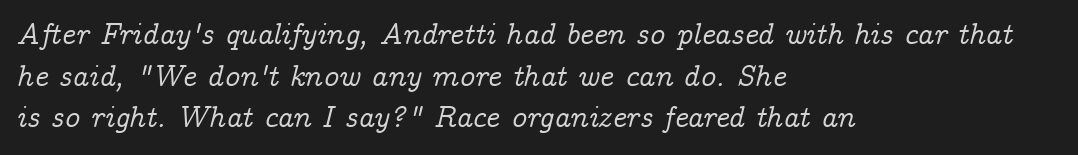
Every character sits at an angle, as italics do. Each letter's strokes conclude with small projecting serifs. The lines are quadded left. Students, note that the glyphs here touch the page at normal intervals. The rendering uses a moderate line-height, typical for paragraphs.
